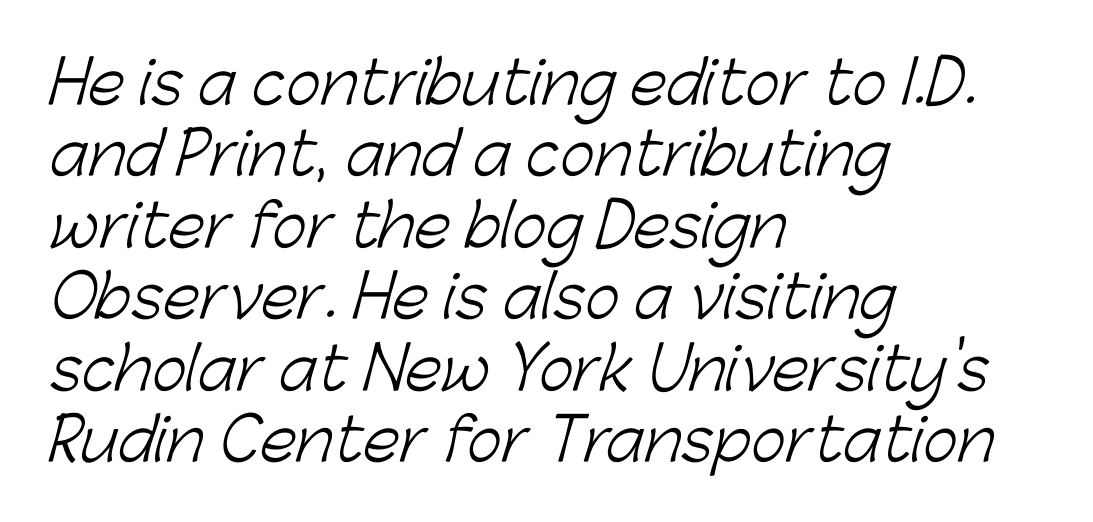
The image shows 59 px light sans-serif type; set left-aligned, line spacing 1.21x, normal letter spacing, not underlined; low stroke contrast and a medium x-height.
